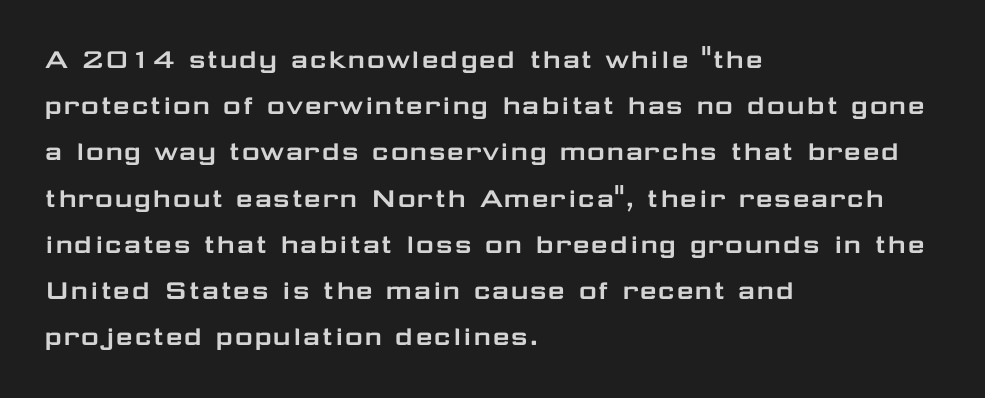
The image shows 31 px wide sans-serif type, upright; set left-aligned, normal line spacing (1.49x), normal letter spacing, not underlined; low stroke contrast and a medium x-height.
